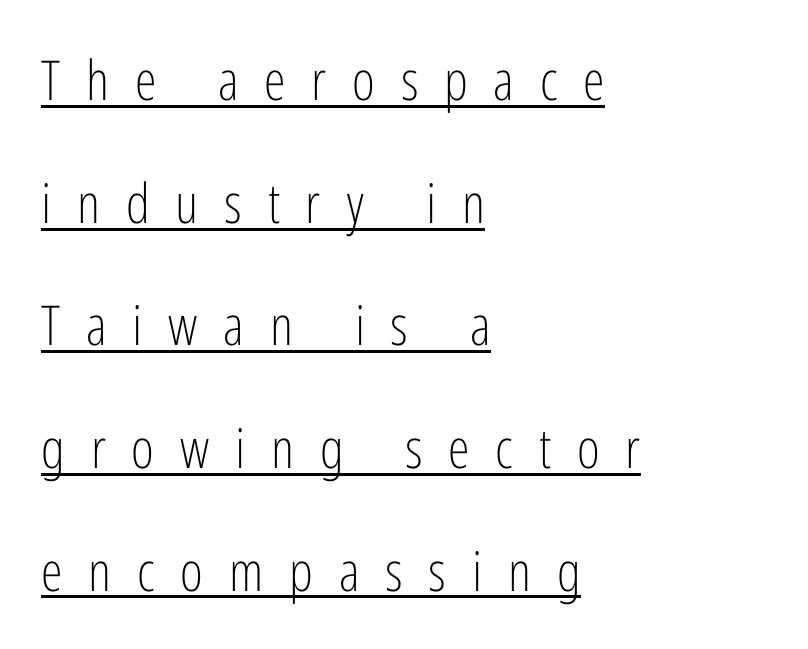
Reading down the block, your eye returns to a fixed left position each line. No heavy texture on the line: the type isn't bold. Like a heading marked for emphasis, these lines bear an underscore. Line spacing here is loose. Every stem runs plumb, perpendicular to the baseline.
